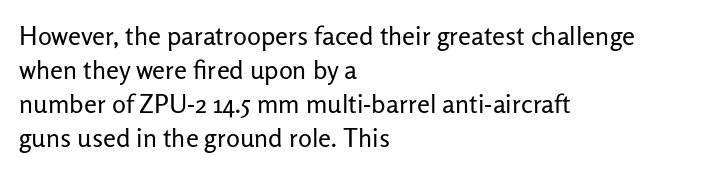
Descenders are the only things crossing below the line. All the whitespace from short lines collects on the right. Characters remain perfectly vertical along every line. The letters sit at their default tracking, neither squeezed nor spread.
